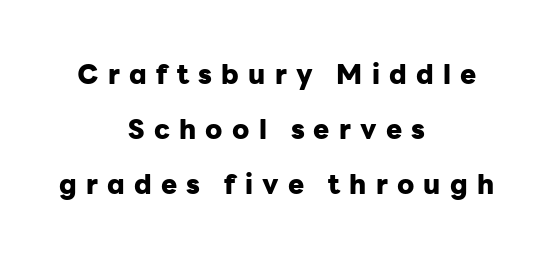
Ordinary non-slanted type is in use. One-word summary of the alignment: center. The words here are not underlined. Glyph-to-glyph distance is far greater than everyday printed text. What's the leading like? Stretched, with rows far apart.
